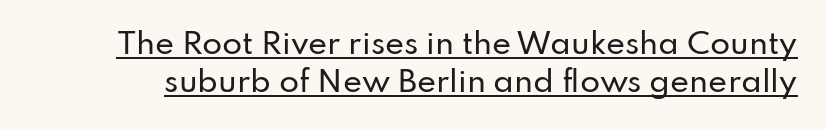
Q: Is the text italic (slanted)? A: No, it is upright.
Q: Is the typeface a serif or a sans-serif typeface? A: Sans-serif.
Q: Is the text underlined? A: Yes.
Q: Is the spacing between letters normal or unusually wide? A: Normal.
Q: Is the spacing between lines tight, normal or loose? A: Normal.
Q: Width (condensed, normal, or wide)? A: Normal.
Q: Stroke contrast? A: Low.
Q: x-height? A: Small.
Q: Monospaced? A: No.
